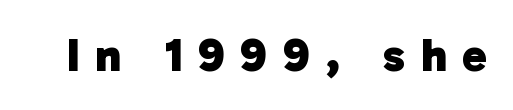
{"serif": "no", "bold": "yes", "weight": "heavy", "width": "normal", "stroke_contrast": "low", "x_height": "medium", "monospaced": "no", "underline": "no", "letter_spacing": "wide", "letter_spacing_em": 0.33, "glyph_px": 47}
